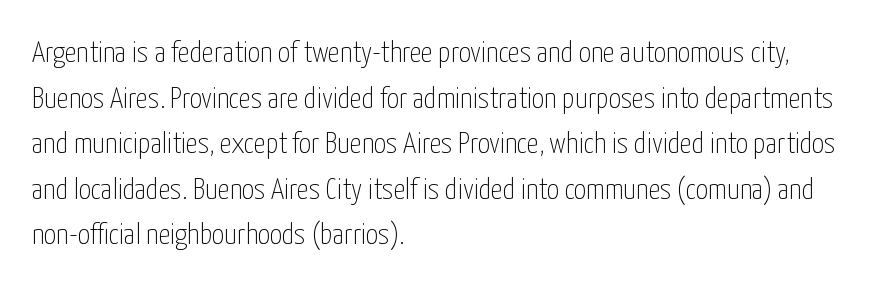
{"serif": "no", "italic": "no", "bold": "no", "weight": "thin", "width": "condensed", "stroke_contrast": "low", "x_height": "medium", "monospaced": "no", "underline": "no", "align": "left", "line_spacing": "normal", "line_spacing_ratio": 1.52, "letter_spacing": "normal", "letter_spacing_em": 0.0, "glyph_px": 30}
